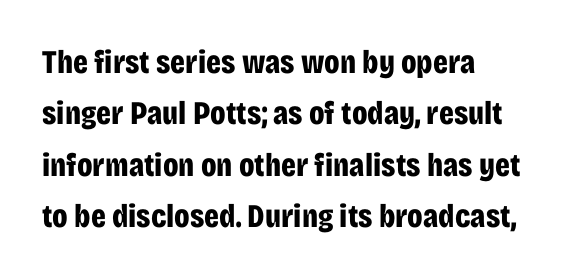
The image shows 33 px bold, condensed sans-serif type, upright; set left-aligned, normal line spacing (1.56x), normal letter spacing, not underlined; low stroke contrast and a large x-height.
